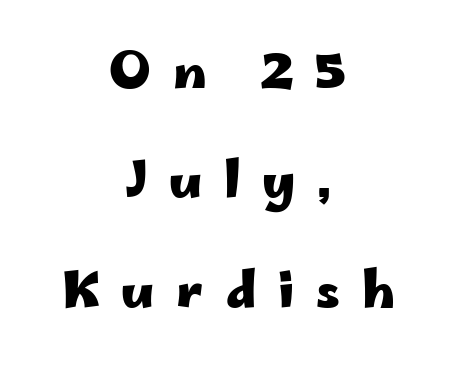
The image shows 49 px heavy, wide sans-serif type, upright; set centered, loose line spacing (2.23x), unusually wide letter spacing (+0.44 em), not underlined; low stroke contrast and a small x-height.
